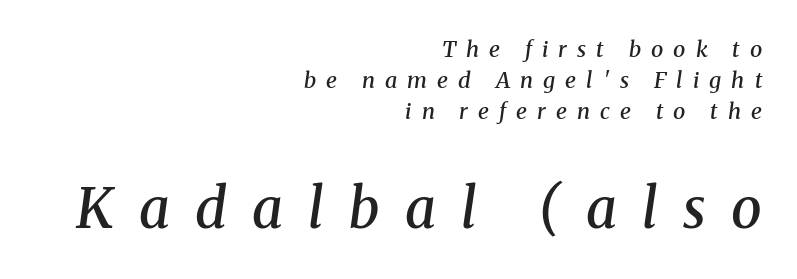
Q: Is the text bold? A: Semi-bold.
Q: Is the text italic (slanted)? A: Yes, it leans right by about 8 degrees.
Q: Is the typeface a serif or a sans-serif typeface? A: Serif.
Q: Is the text underlined? A: No.
Q: How is the paragraph aligned? A: Right-aligned.
Q: Is the spacing between letters normal or unusually wide? A: Unusually wide.
Q: Is the spacing between lines tight, normal or loose? A: Normal.
Q: Which block of text is set in a larger size, the first (top) or the second (bottom)? A: The second (bottom) one.
Q: Width (condensed, normal, or wide)? A: Normal.
Q: Stroke contrast? A: Medium.
Q: x-height? A: Medium.
Q: Monospaced? A: No.
